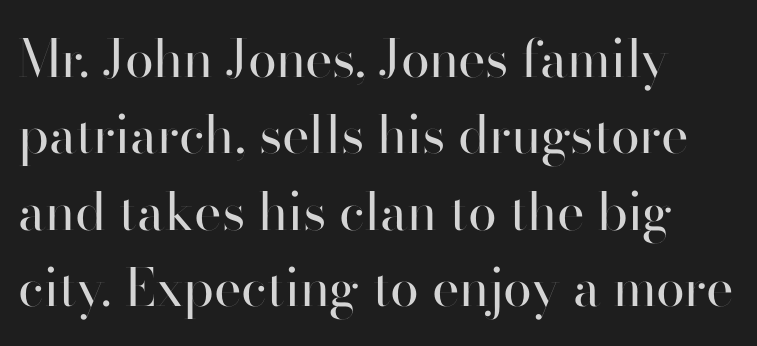
The space between consecutive lines is moderate. A clean baseline with only descenders dipping below it. The face used here is proportionally spaced, like ordinary book or web type. The passage shown is not bold in any degree. The passage shown is typeset with a sans-serif family. Each word holds together tightly as a unit, with standard inter-letter gaps.
